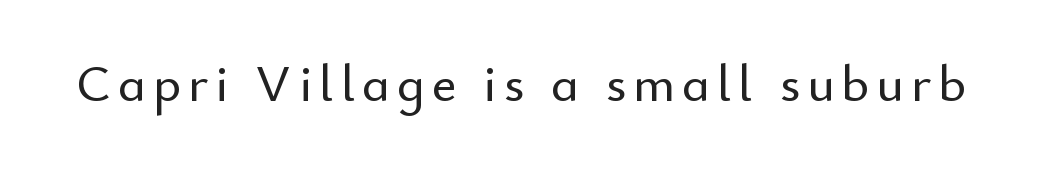
Is this a fixed-width face? No — the glyphs have proportional, varying widths. I'd call this a sans setting — the letters go barefoot. Quick note: not italic, upright. Check the space under the baseline: it is left empty.
